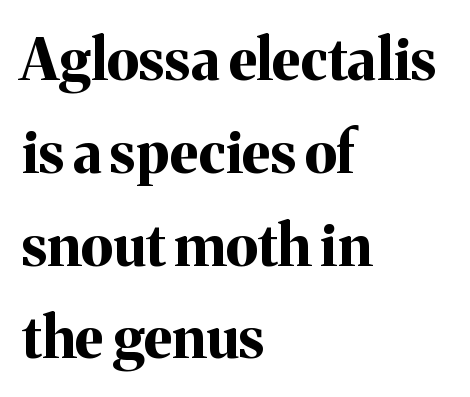
{"serif": "yes", "italic": "no", "bold": "yes", "weight": "bold", "width": "normal", "stroke_contrast": "medium", "x_height": "medium", "monospaced": "no", "underline": "no", "align": "left", "line_spacing": "normal", "line_spacing_ratio": 1.6, "letter_spacing": "normal", "letter_spacing_em": 0.0, "glyph_px": 58}
